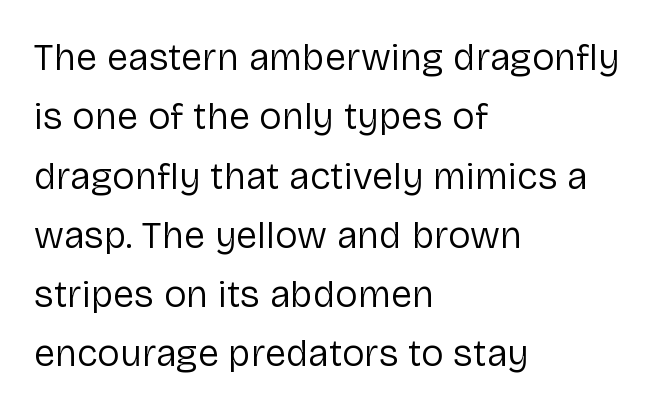
Honestly, the letter spacing is just normal — you wouldn't notice it. Caption: face not bold, strokes unweighted. The letters carry no serifs — their stems end cleanly without finishing strokes. Nope, not italic — everything's standing straight. A bare baseline throughout the passage.
